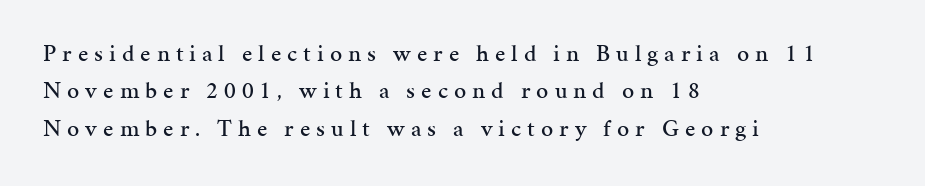
The image shows 24 px text type, upright; set left-aligned, normal line spacing (1.56x), unusually wide letter spacing (+0.25 em), not underlined.
